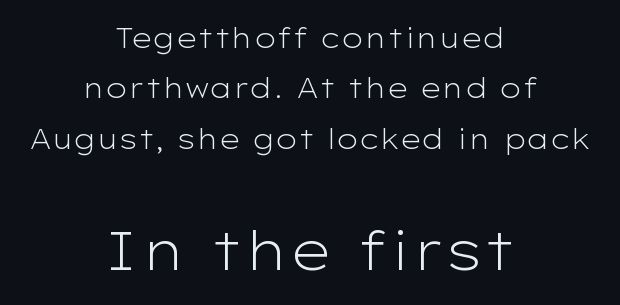
{"serif": "no", "italic": "no", "bold": "no", "weight": "light", "width": "wide", "stroke_contrast": "low", "x_height": "medium", "monospaced": "no", "underline": "no", "align": "center", "line_spacing_ratio": 1.87, "letter_spacing": "normal", "letter_spacing_em": 0.0, "larger_block": "second", "size_ratio": 2.0, "glyph_px": 54}
